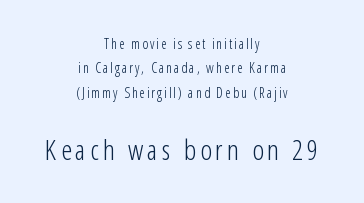
Caption: multi-line text, centered on the measure. The face used here appears at its bigger size in the lower chunk. Nothing sits at the stroke ends, so this counts as sans-serif. Character widths vary here, with narrow letters taking less room than wide ones.
